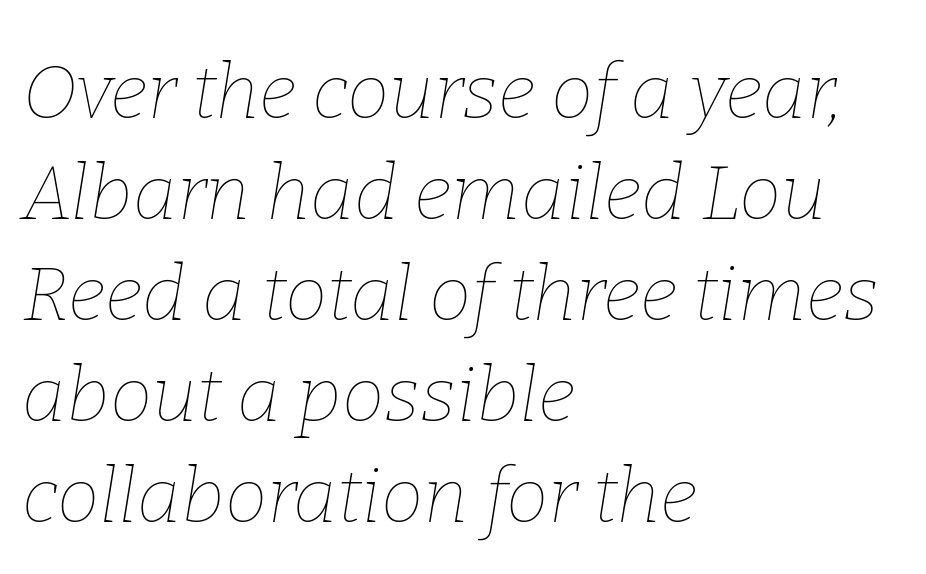
Q: Is the text bold? A: No.
Q: Is the text italic (slanted)? A: Yes, it leans right by about 9 degrees.
Q: Is the text underlined? A: No.
Q: How is the paragraph aligned? A: Left-aligned.
Q: Is the spacing between letters normal or unusually wide? A: Normal.
Q: Is the spacing between lines tight, normal or loose? A: Normal.
Q: Width (condensed, normal, or wide)? A: Normal.
Q: Stroke contrast? A: Low.
Q: x-height? A: Medium.
Q: Monospaced? A: No.
